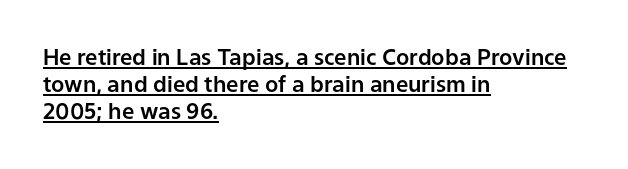
Q: Is the text italic (slanted)? A: No, it is upright.
Q: Is the text underlined? A: Yes.
Q: How is the paragraph aligned? A: Left-aligned.
Q: Is the spacing between letters normal or unusually wide? A: Normal.
